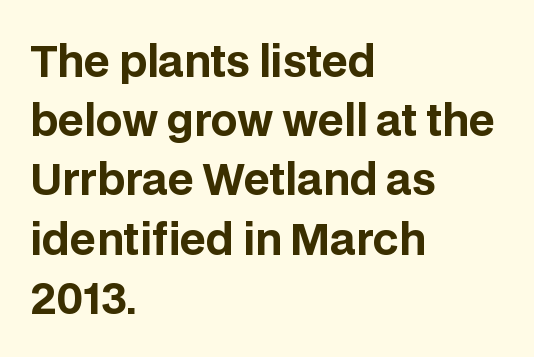
The image shows 42 px bold sans-serif type, upright; set left-aligned, normal line spacing (1.41x), normal letter spacing, not underlined; low stroke contrast and a large x-height.
